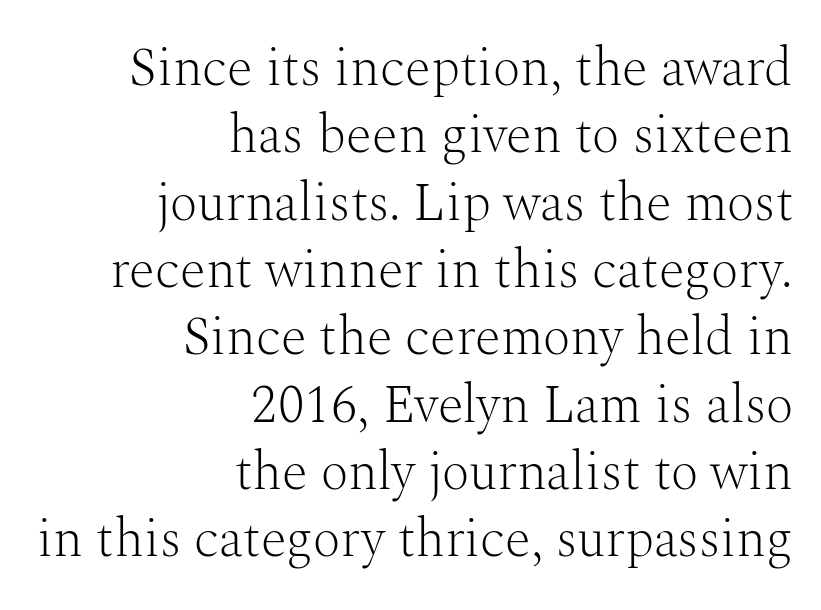
Observe the ordinary spacing: letters are neighbours, not strangers. Is there much room between lines? A standard amount, neither cramped nor airy. Little horizontal feet cap the strokes, marking this as serif type. The setting favours the right margin, as signatures and pull-quotes sometimes do.
